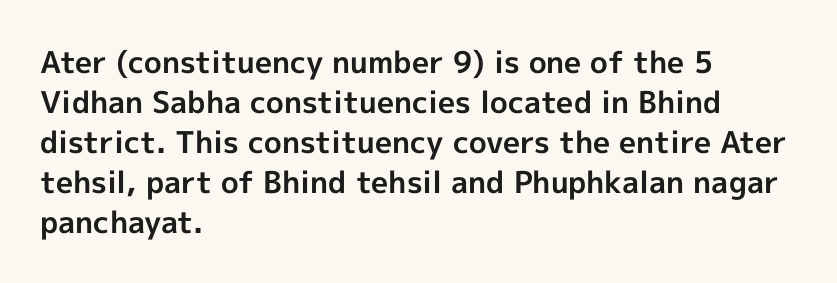
The image shows 30 px bold sans-serif type, upright; set left-aligned, normal line spacing (1.33x), normal letter spacing, not underlined; a medium x-height.
